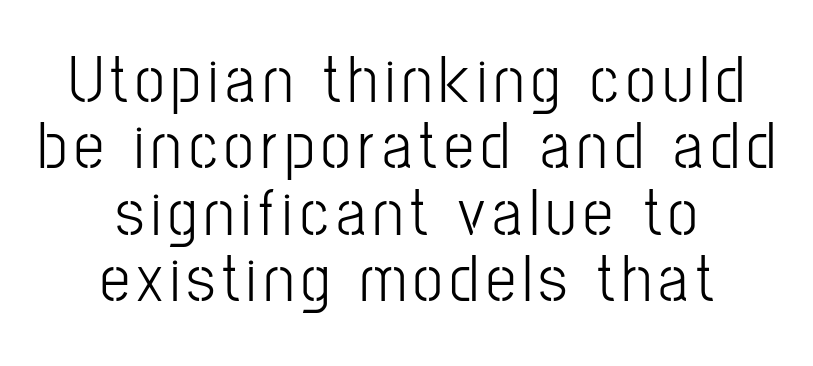
The image shows 67 px light, condensed sans-serif type, upright; set centered, tight line spacing (0.99x), not underlined; low stroke contrast and a medium x-height.
